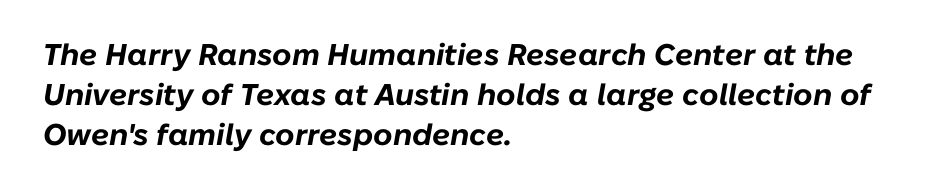
{"italic": "yes", "lean": "right", "slant_degrees": 10, "bold": "yes", "weight": "bold", "width": "normal", "stroke_contrast": "low", "x_height": "medium", "monospaced": "no", "underline": "no", "align": "left", "line_spacing": "normal", "line_spacing_ratio": 1.34, "letter_spacing": "normal", "letter_spacing_em": 0.0, "glyph_px": 30}
